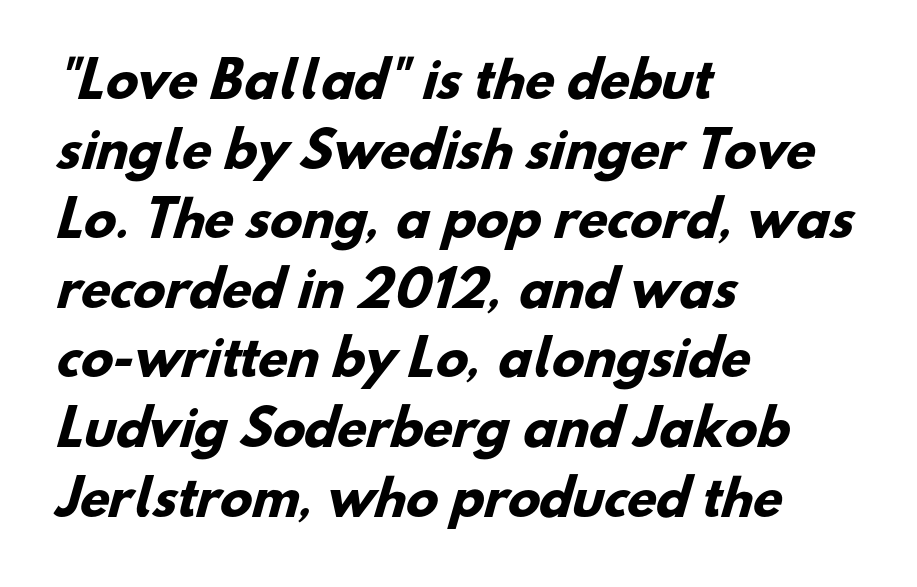
Regarding leading, the lines here are spaced in the standard way. How are the letters spaced? Ordinarily, with no added tracking. The zone under the glyphs is completely vacant. Regarding serifs, this sample does without them.
